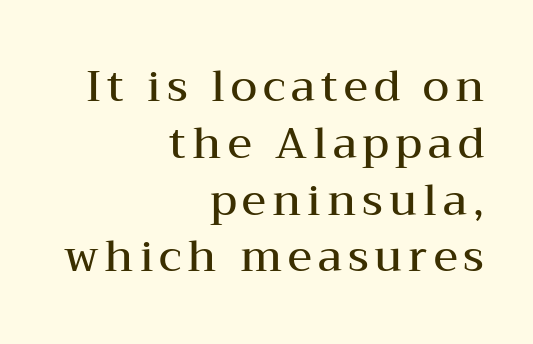
Q: Is the text bold? A: Semi-bold.
Q: Is the text italic (slanted)? A: No, it is upright.
Q: Is the typeface a serif or a sans-serif typeface? A: Serif.
Q: Is the text underlined? A: No.
Q: How is the paragraph aligned? A: Right-aligned.
Q: Is the spacing between lines tight, normal or loose? A: Normal.
Q: Width (condensed, normal, or wide)? A: Wide.
Q: Stroke contrast? A: Medium.
Q: x-height? A: Medium.
Q: Monospaced? A: No.
